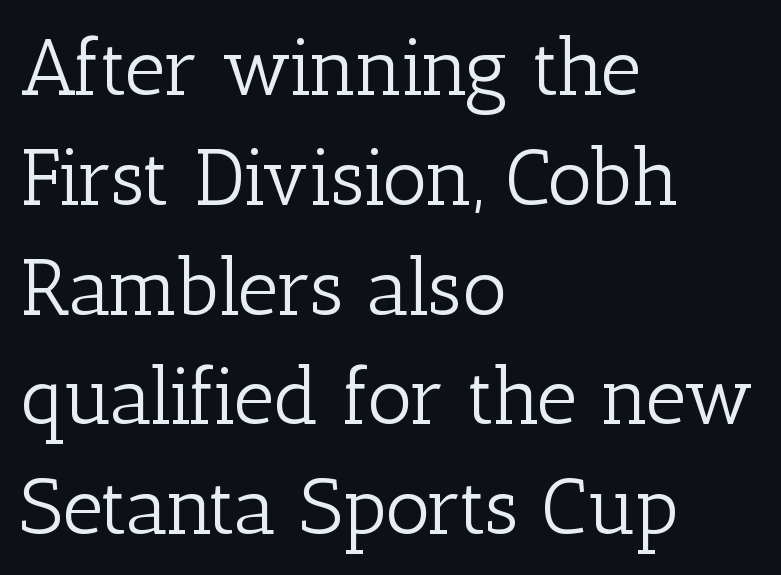
The image shows 79 px light serif type, upright; set left-aligned, normal line spacing (1.39x), normal letter spacing, not underlined; low stroke contrast and a medium x-height.
